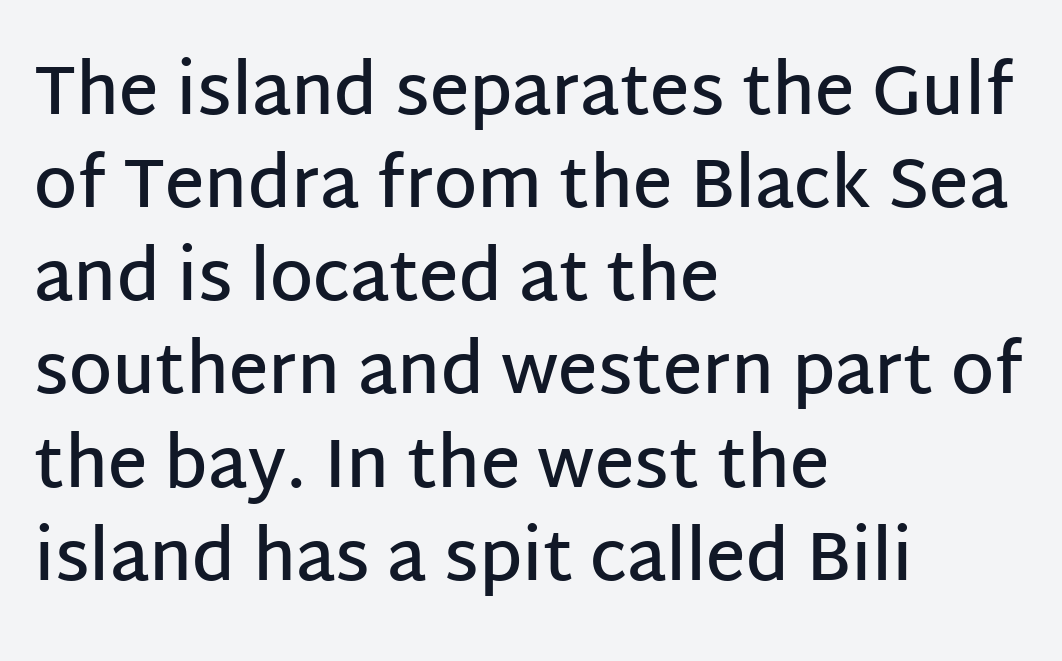
Slightly chunky letters — semibold, I'd say, not full bold. In terms of letterspacing, this is plain default setting. Students, observe: this is what conventionally led text looks like. The type family on display is of the sans-serif kind. In terms of posture, this sample is upright.
